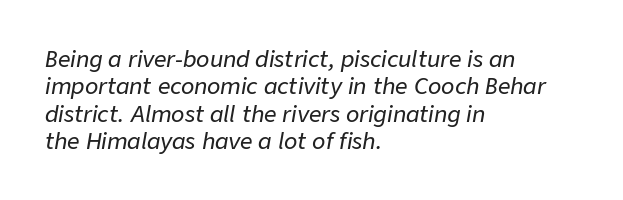
{"italic": "yes", "lean": "right", "slant_degrees": 9, "underline": "no", "align": "left", "line_spacing_ratio": 1.24, "letter_spacing": "normal", "letter_spacing_em": 0.0, "glyph_px": 22}
